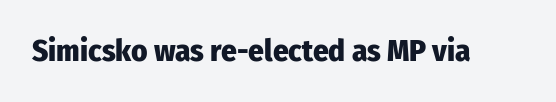
Typographically, this falls in the sans-serif category. Do the characters align in a grid? No, the font is proportional. The letters sit at their default tracking, neither squeezed nor spread. Caption: bold face, heavy strokes. The typography opts for an upright posture over an oblique one. The area under the type is left untouched.
